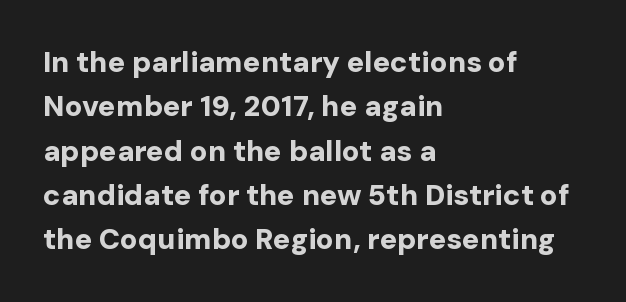
{"serif": "no", "italic": "no", "bold": "yes", "weight": "bold", "width": "normal", "stroke_contrast": "low", "x_height": "medium", "monospaced": "no", "underline": "no", "align": "left", "line_spacing": "normal", "line_spacing_ratio": 1.53, "letter_spacing": "normal", "letter_spacing_em": 0.0, "glyph_px": 29}
